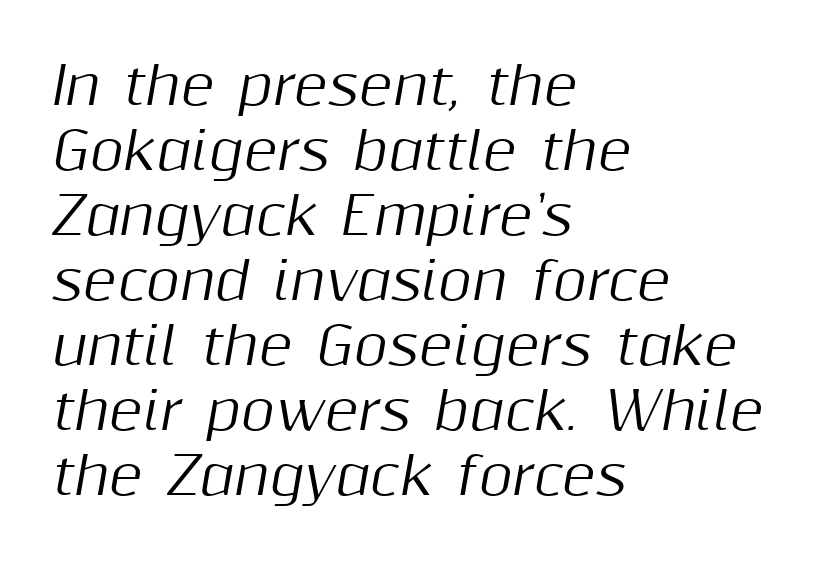
The image shows 52 px text type, italic (leaning right); set left-aligned, normal line spacing (1.25x), normal letter spacing, not underlined; medium stroke contrast and a medium x-height.
